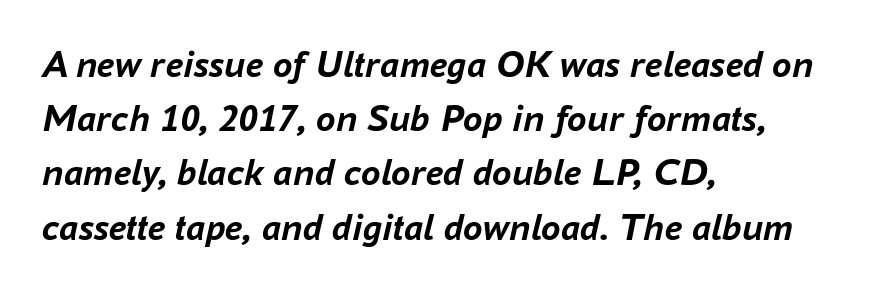
{"italic": "yes", "lean": "right", "slant_degrees": 16, "bold": "yes", "weight": "semibold", "width": "normal", "stroke_contrast": "low", "x_height": "medium", "monospaced": "no", "underline": "no", "align": "left", "line_spacing": "normal", "line_spacing_ratio": 1.39, "letter_spacing": "normal", "letter_spacing_em": 0.0, "glyph_px": 39}
